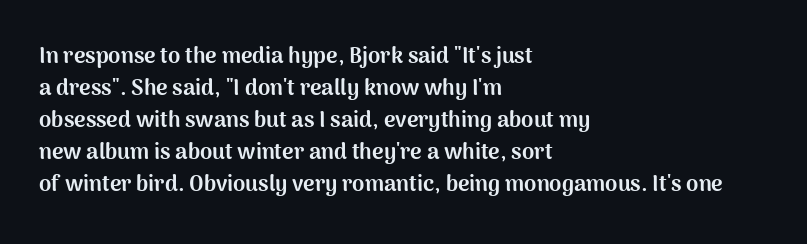
The image shows 22 px bold type, upright; set left-aligned, normal line spacing (1.46x), normal letter spacing, not underlined.
